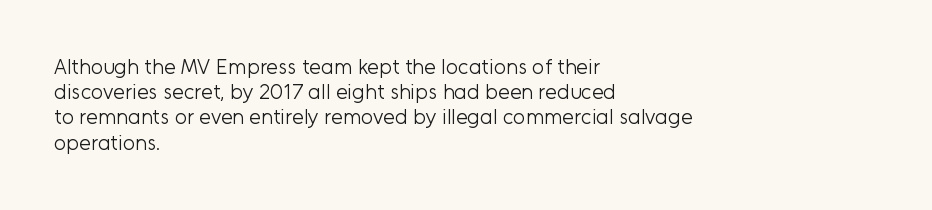
The image shows 21 px text type, upright; set left-aligned, line spacing 1.2x, normal letter spacing, not underlined.
